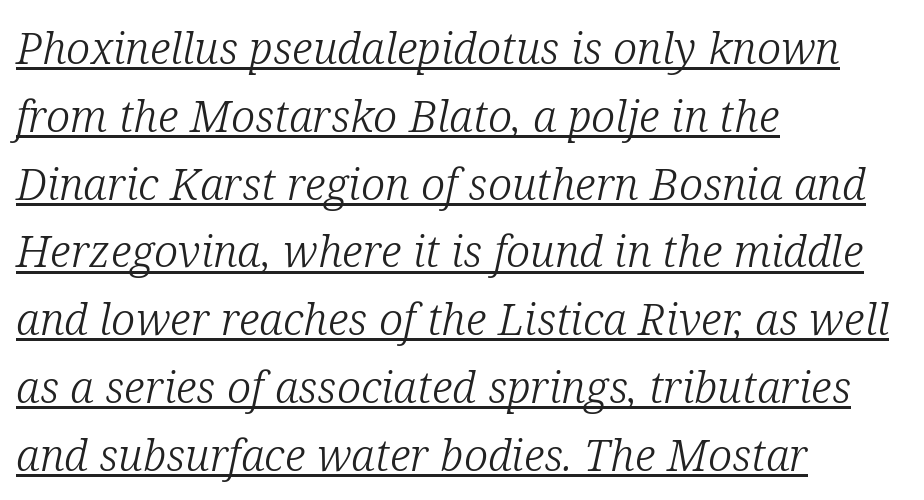
The image shows 44 px light serif type, italic (leaning right); set left-aligned, normal line spacing (1.54x), normal letter spacing, underlined; low stroke contrast and a medium x-height.
